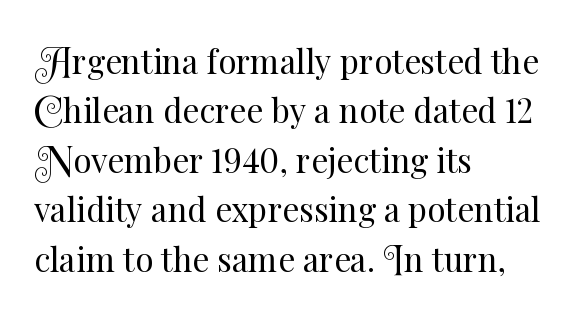
Q: Is the text bold? A: No.
Q: Is the text italic (slanted)? A: No, it is upright.
Q: Is the text underlined? A: No.
Q: How is the paragraph aligned? A: Left-aligned.
Q: Is the spacing between letters normal or unusually wide? A: Normal.
Q: Is the spacing between lines tight, normal or loose? A: Normal.
Q: Width (condensed, normal, or wide)? A: Normal.
Q: Stroke contrast? A: Medium.
Q: x-height? A: Small.
Q: Monospaced? A: No.
